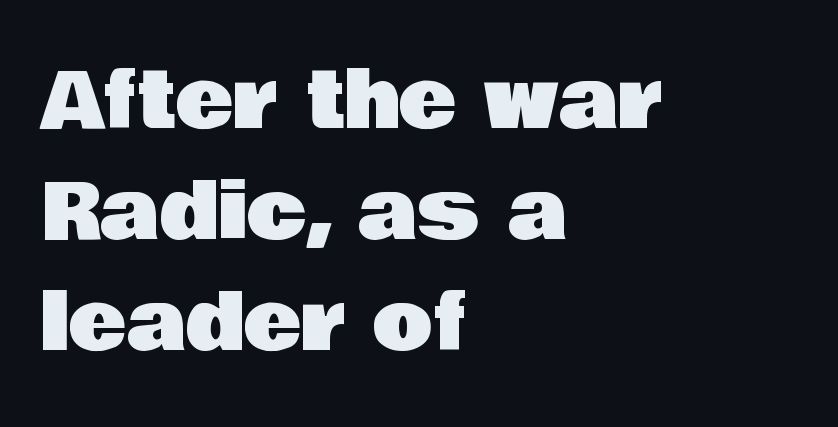
Q: Is the text italic (slanted)? A: No, it is upright.
Q: Is the typeface a serif or a sans-serif typeface? A: Sans-serif.
Q: Is the text underlined? A: No.
Q: How is the paragraph aligned? A: Left-aligned.
Q: Is the spacing between letters normal or unusually wide? A: Normal.
Q: Is the spacing between lines tight, normal or loose? A: Normal.
Q: Width (condensed, normal, or wide)? A: Normal.
Q: Stroke contrast? A: Low.
Q: x-height? A: Large.
Q: Monospaced? A: No.
